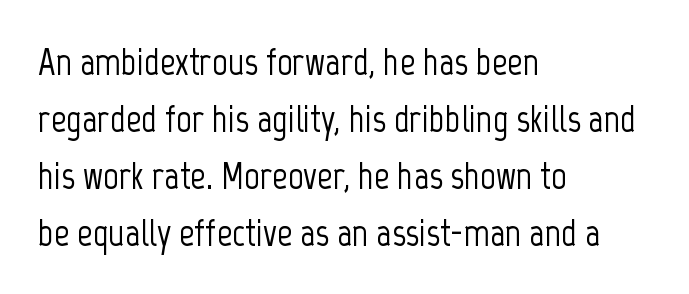
Line spacing here is normal. Nope, no serifs anywhere on these letters. This is roman type, the default non-slanted kind. Lines of text with bare space underneath. Is this a fixed-width face? No — the glyphs have proportional, varying widths. Tracking here is standard; glyphs follow each other at the usual distance.
